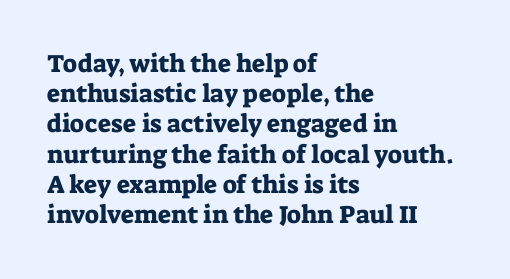
Standard letterfit; no display-style spreading of the glyphs. A typesetter would mark this as roman, not italic. Does the copy run flush right? No — it runs flush left. Words float on clear page, feet unadorned.
